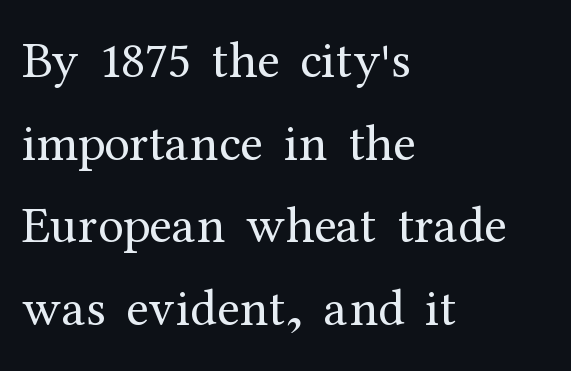
The image shows 52 px regular-weight serif type, upright; set left-aligned, normal line spacing (1.59x), normal letter spacing, not underlined; medium stroke contrast and a medium x-height.
